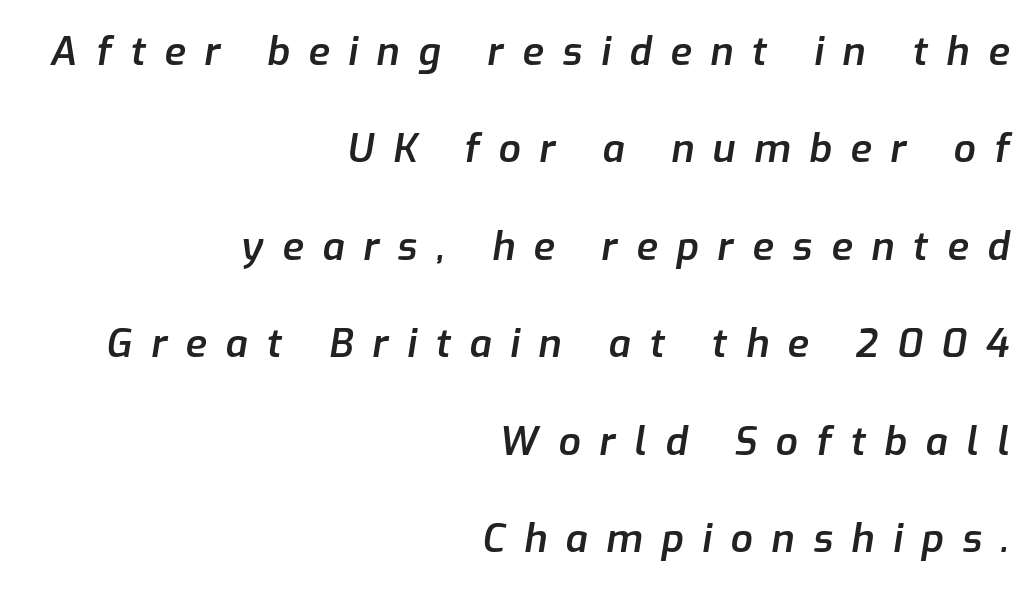
The letters advance in unequal steps, a hallmark of proportional type. The area under the type is left untouched. The passage shown has open, widely tracked lettering throughout. The rendering uses a large line-height, opening up the rows. An italicized treatment has been applied to the whole sample. Where is the straight margin? On the right.
